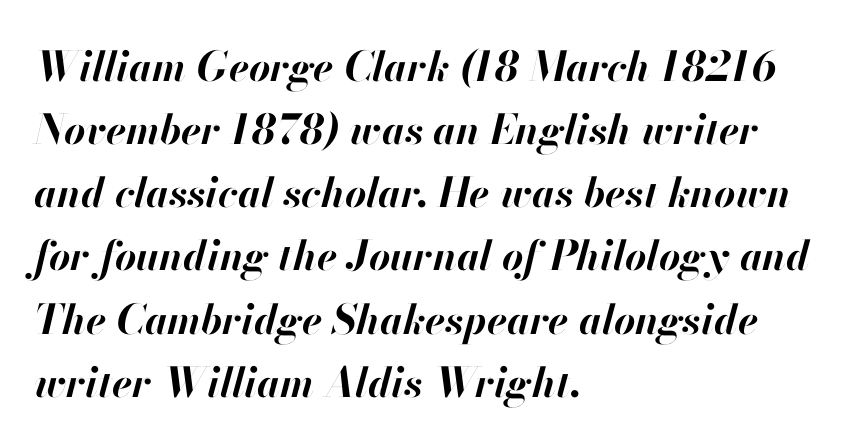
Q: Is the text bold? A: Yes.
Q: Is the text italic (slanted)? A: Yes, it leans right by about 13 degrees.
Q: Is the text underlined? A: No.
Q: How is the paragraph aligned? A: Left-aligned.
Q: Is the spacing between letters normal or unusually wide? A: Normal.
Q: Is the spacing between lines tight, normal or loose? A: Normal.
Q: Width (condensed, normal, or wide)? A: Normal.
Q: Stroke contrast? A: High.
Q: x-height? A: Small.
Q: Monospaced? A: No.
